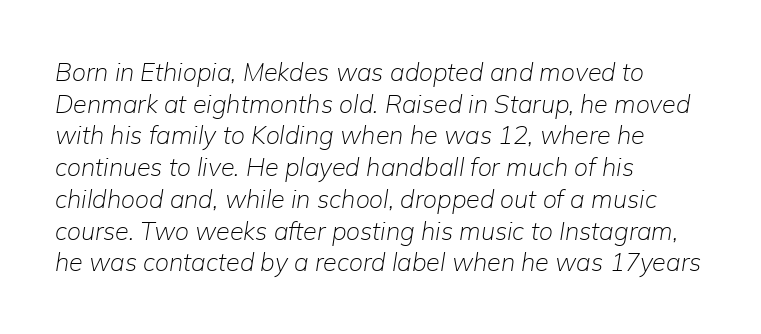
{"italic": "yes", "lean": "right", "slant_degrees": 9, "bold": "no", "underline": "no", "align": "left", "line_spacing": "normal", "line_spacing_ratio": 1.27, "letter_spacing": "normal", "letter_spacing_em": 0.0, "glyph_px": 25}
